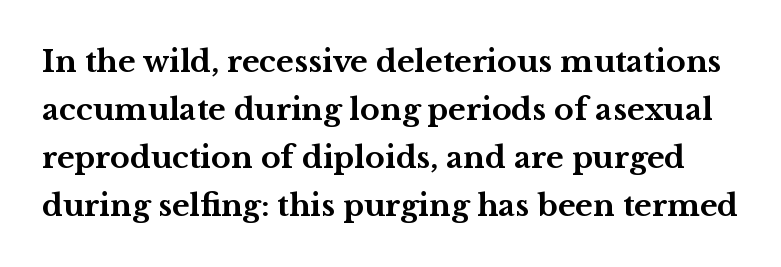
{"serif": "yes", "italic": "no", "bold": "yes", "weight": "bold", "width": "wide", "stroke_contrast": "medium", "x_height": "medium", "monospaced": "no", "underline": "no", "line_spacing": "normal", "line_spacing_ratio": 1.6, "letter_spacing": "normal", "letter_spacing_em": 0.0, "glyph_px": 30}
